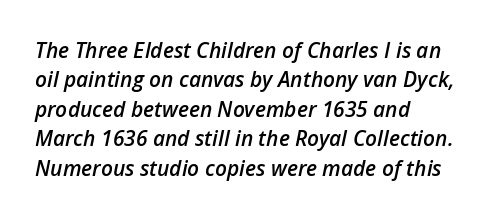
The whole block is typeset with a tilt. These lines keep a tight, regular rhythm from letter to letter. Interline gaps are of average width in this sample. The string is rendered with underlining switched off.
